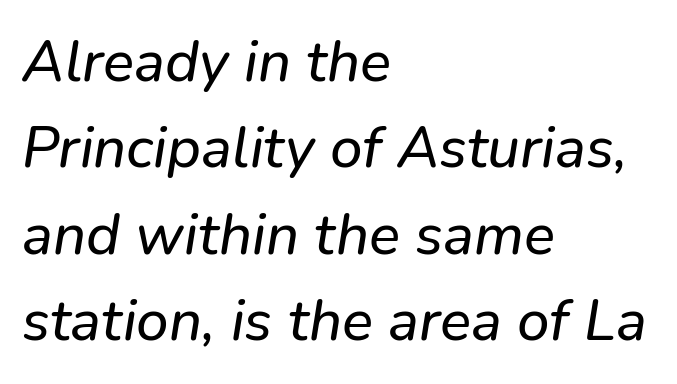
Do the characters align in a grid? No, the font is proportional. Line spacing here is normal. The face used here is rendered with its standard letterfit. No feet cap the strokes, marking this as sans-serif type. Is the block centered? No — it sits flush against the left margin. Clear beneath every line of the passage.
